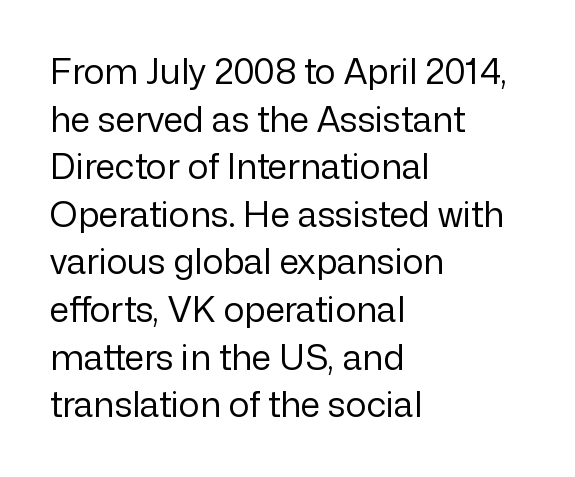
{"serif": "no", "italic": "no", "bold": "no", "weight": "regular", "width": "normal", "stroke_contrast": "low", "x_height": "medium", "monospaced": "no", "underline": "no", "align": "left", "line_spacing": "normal", "line_spacing_ratio": 1.36, "letter_spacing": "normal", "letter_spacing_em": 0.0, "glyph_px": 35}
